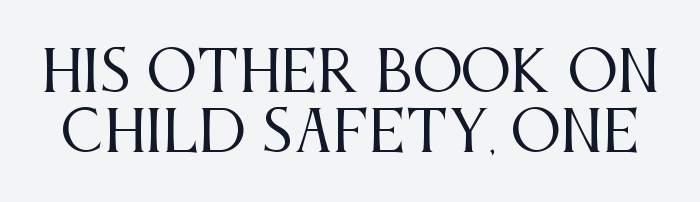
Q: Is the text bold? A: No.
Q: Is the text italic (slanted)? A: No, it is upright.
Q: Is the typeface a serif or a sans-serif typeface? A: Serif.
Q: Is the text underlined? A: No.
Q: Is the spacing between letters normal or unusually wide? A: Normal.
Q: Is the spacing between lines tight, normal or loose? A: Tight.
Q: Width (condensed, normal, or wide)? A: Condensed.
Q: Stroke contrast? A: Medium.
Q: x-height? A: Large.
Q: Monospaced? A: No.
